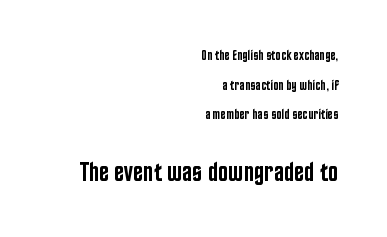
{"italic": "no", "bold": "semi", "underline": "no", "align": "right", "line_spacing": "loose", "line_spacing_ratio": 2.12, "letter_spacing": "normal", "letter_spacing_em": 0.0, "larger_block": "second", "size_ratio": 1.93, "glyph_px": 27}
